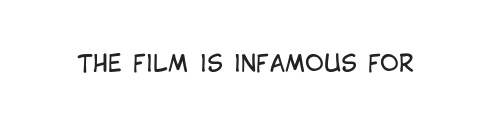
{"italic": "no", "bold": "no", "underline": "no", "letter_spacing": "normal", "letter_spacing_em": 0.0, "glyph_px": 23}
